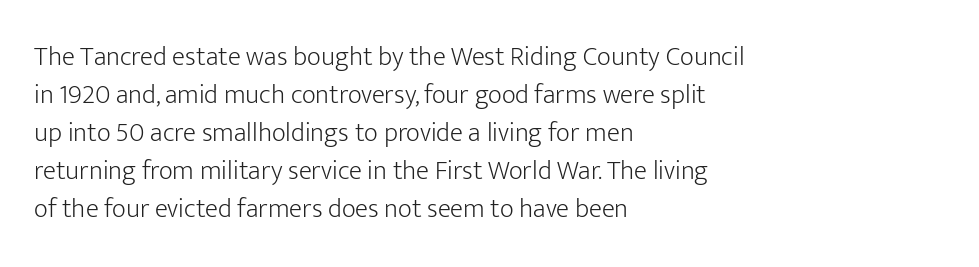
{"italic": "no", "bold": "no", "underline": "no", "align": "left", "line_spacing": "normal", "line_spacing_ratio": 1.41, "letter_spacing": "normal", "letter_spacing_em": 0.0, "glyph_px": 27}
